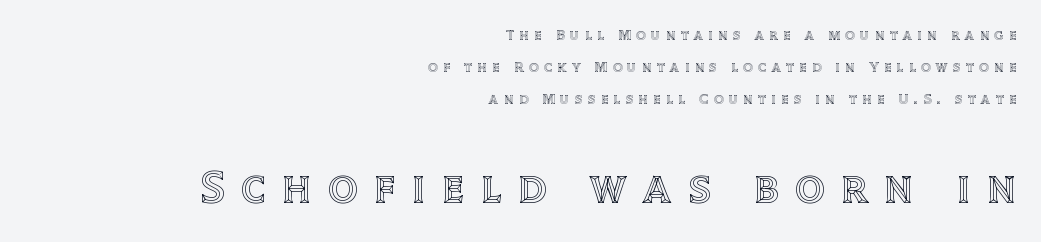
Style check: upright. Here the glyphs are tracked loosely, breaking word shapes into spaced letters. Alignment: flush right. The passage shown is typed in a proportional face where columns would drift.
